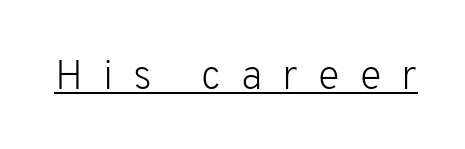
Weight: not bold — regular or lighter. A rule runs beneath these lines of type. The face used here is a sans, in the tradition of grotesques and geometrics. Every stem runs plumb, perpendicular to the baseline.
